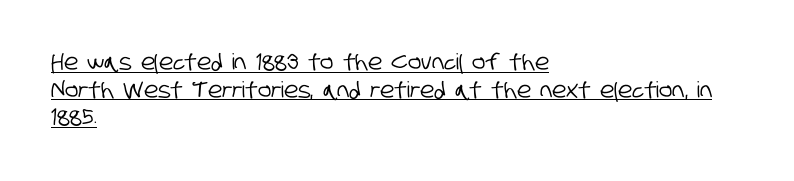
Does a line run under the words? Yes, clearly. Regular leading. How are the letters spaced? Ordinarily, with no added tracking. The text block is weighted toward the left margin, trailing off unevenly rightward.
